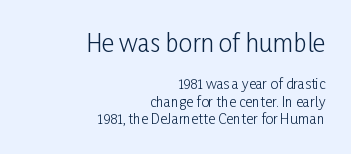
The image shows 24 px text type, upright; set right-aligned, line spacing 1.22x, normal letter spacing, not underlined; the first (top) block is 1.71x larger.
